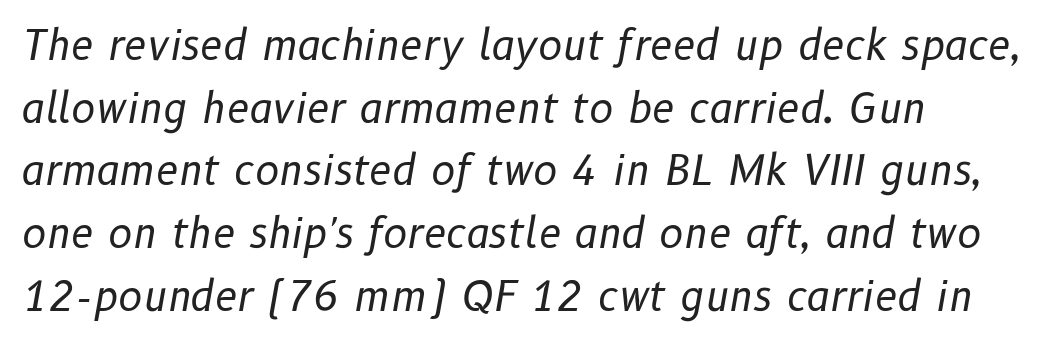
The image shows 41 px regular-weight type, italic (leaning right); set left-aligned, normal line spacing (1.53x), normal letter spacing, not underlined; low stroke contrast and a medium x-height.
